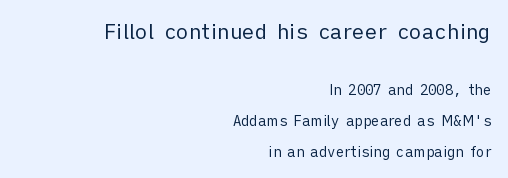
{"italic": "no", "bold": "no", "underline": "no", "align": "right", "line_spacing": "loose", "line_spacing_ratio": 2.2, "letter_spacing": "normal", "letter_spacing_em": 0.0, "larger_block": "first", "size_ratio": 1.5, "glyph_px": 21}
